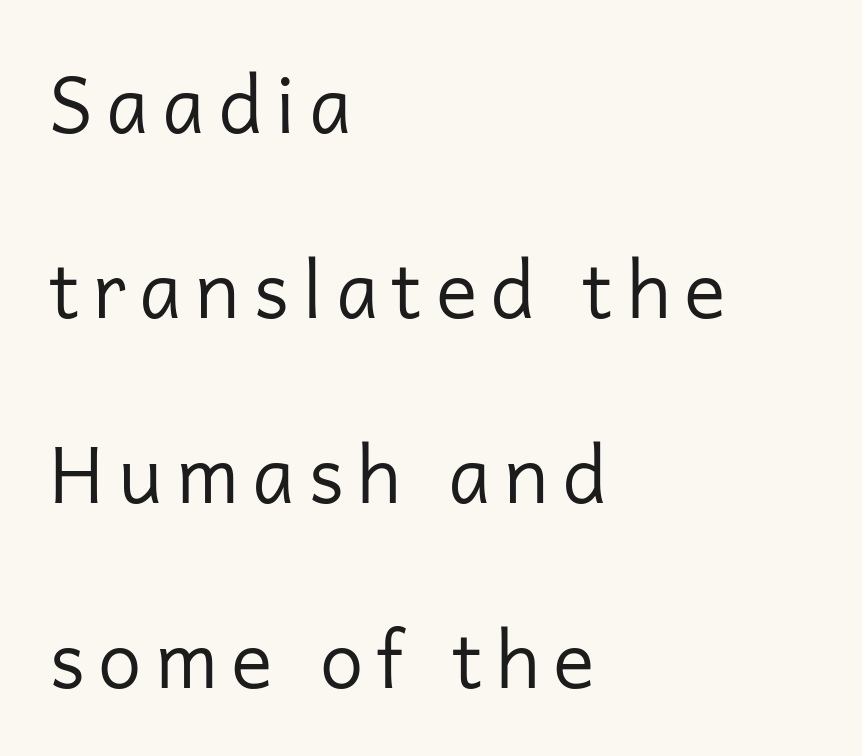
Q: Is the text bold? A: No.
Q: Is the text italic (slanted)? A: No, it is upright.
Q: Is the typeface a serif or a sans-serif typeface? A: Sans-serif.
Q: Is the text underlined? A: No.
Q: How is the paragraph aligned? A: Left-aligned.
Q: Is the spacing between lines tight, normal or loose? A: Loose.
Q: Width (condensed, normal, or wide)? A: Normal.
Q: Stroke contrast? A: Low.
Q: x-height? A: Medium.
Q: Monospaced? A: No.
